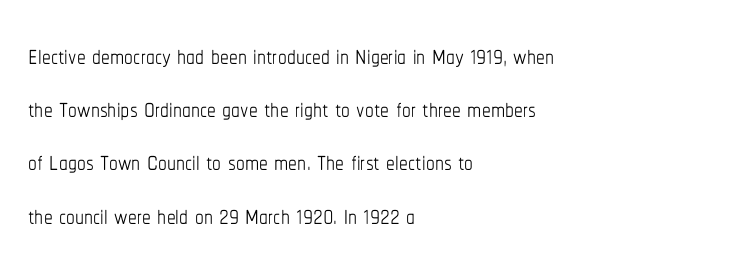
Q: Is the text bold? A: No.
Q: Is the text italic (slanted)? A: No, it is upright.
Q: Is the text underlined? A: No.
Q: How is the paragraph aligned? A: Left-aligned.
Q: Is the spacing between letters normal or unusually wide? A: Normal.
Q: Is the spacing between lines tight, normal or loose? A: Normal.
Q: Width (condensed, normal, or wide)? A: Condensed.
Q: Stroke contrast? A: Low.
Q: x-height? A: Medium.
Q: Monospaced? A: No.
